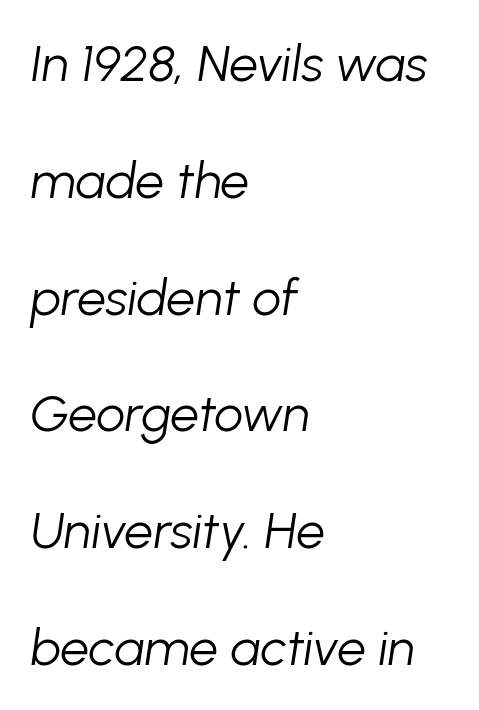
Q: Is the text bold? A: No.
Q: Is the text italic (slanted)? A: Yes, it leans right by about 8 degrees.
Q: Is the text underlined? A: No.
Q: How is the paragraph aligned? A: Left-aligned.
Q: Is the spacing between letters normal or unusually wide? A: Normal.
Q: Is the spacing between lines tight, normal or loose? A: Loose.
Q: Width (condensed, normal, or wide)? A: Normal.
Q: Stroke contrast? A: Low.
Q: x-height? A: Medium.
Q: Monospaced? A: No.
